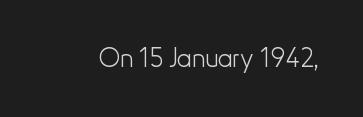
Q: Is the text bold? A: No.
Q: Is the text italic (slanted)? A: No, it is upright.
Q: Is the text underlined? A: No.
Q: Is the spacing between letters normal or unusually wide? A: Normal.
